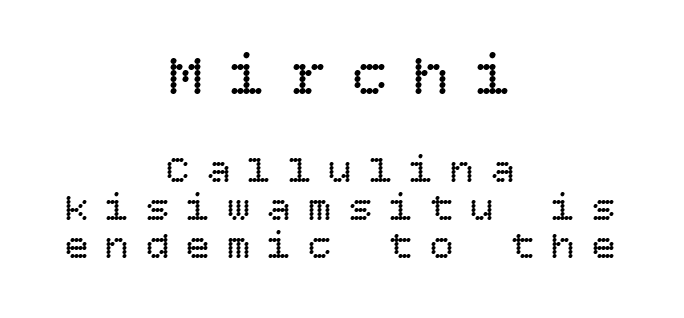
Q: Is the text bold? A: No.
Q: Is the text italic (slanted)? A: No, it is upright.
Q: Is the text underlined? A: No.
Q: How is the paragraph aligned? A: Centered.
Q: Is the spacing between letters normal or unusually wide? A: Unusually wide.
Q: Is the spacing between lines tight, normal or loose? A: Tight.
Q: Which block of text is set in a larger size, the first (top) or the second (bottom)? A: The first (top) one.
Q: Width (condensed, normal, or wide)? A: Normal.
Q: Stroke contrast? A: Low.
Q: x-height? A: Large.
